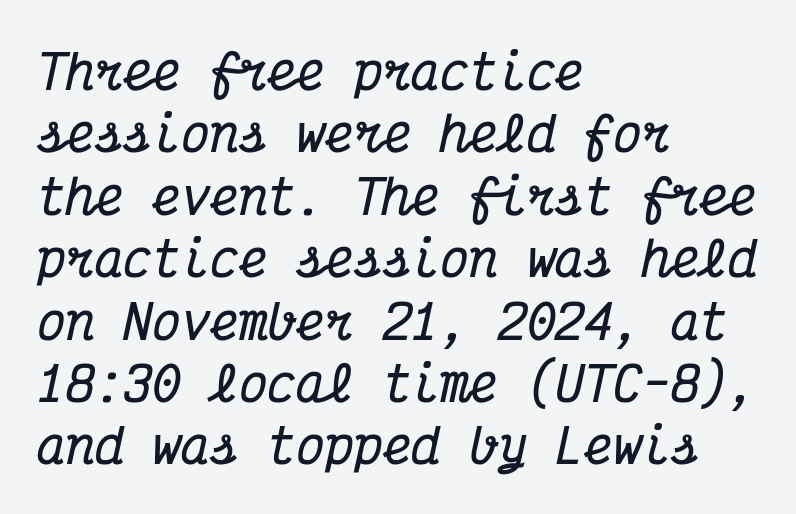
{"serif": "yes", "italic": "yes", "lean": "right", "slant_degrees": 12, "bold": "yes", "weight": "bold", "width": "condensed", "stroke_contrast": "medium", "x_height": "medium", "monospaced": "yes", "underline": "no", "align": "left", "line_spacing": "normal", "line_spacing_ratio": 1.3, "letter_spacing": "normal", "letter_spacing_em": 0.0, "glyph_px": 48}
